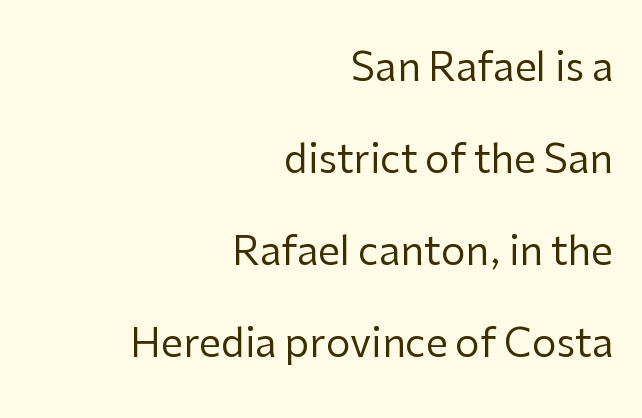
Q: Is the text bold? A: No.
Q: Is the text italic (slanted)? A: No, it is upright.
Q: Is the typeface a serif or a sans-serif typeface? A: Sans-serif.
Q: Is the text underlined? A: No.
Q: How is the paragraph aligned? A: Right-aligned.
Q: Is the spacing between letters normal or unusually wide? A: Normal.
Q: Is the spacing between lines tight, normal or loose? A: Loose.
Q: Width (condensed, normal, or wide)? A: Normal.
Q: Stroke contrast? A: Low.
Q: x-height? A: Medium.
Q: Monospaced? A: No.
